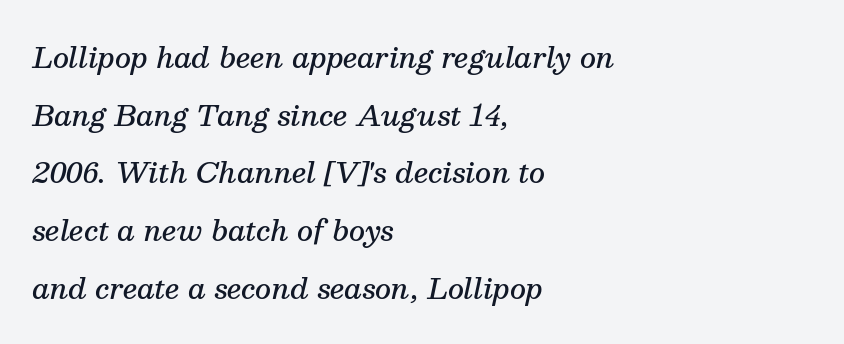
{"serif": "yes", "italic": "yes", "lean": "right", "slant_degrees": 13, "bold": "semi", "weight": "semibold", "width": "normal", "stroke_contrast": "medium", "x_height": "medium", "monospaced": "no", "underline": "no", "align": "left", "line_spacing": "loose", "line_spacing_ratio": 2.06, "letter_spacing": "normal", "letter_spacing_em": 0.0, "glyph_px": 28}
